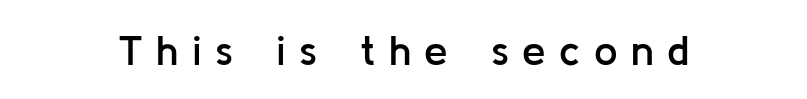
The image shows 42 px semibold sans-serif type, upright; set unusually wide letter spacing (+0.32 em), not underlined; low stroke contrast and a medium x-height.
